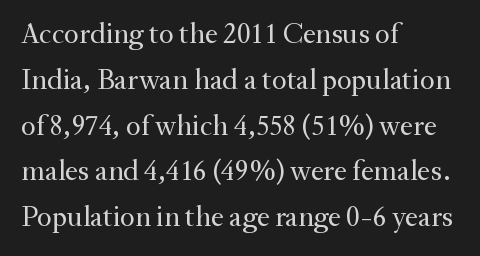
Q: Is the text bold? A: No.
Q: Is the text italic (slanted)? A: No, it is upright.
Q: Is the typeface a serif or a sans-serif typeface? A: Serif.
Q: Is the text underlined? A: No.
Q: How is the paragraph aligned? A: Left-aligned.
Q: Is the spacing between letters normal or unusually wide? A: Normal.
Q: Is the spacing between lines tight, normal or loose? A: Normal.
Q: Width (condensed, normal, or wide)? A: Normal.
Q: Stroke contrast? A: Medium.
Q: x-height? A: Small.
Q: Monospaced? A: No.
